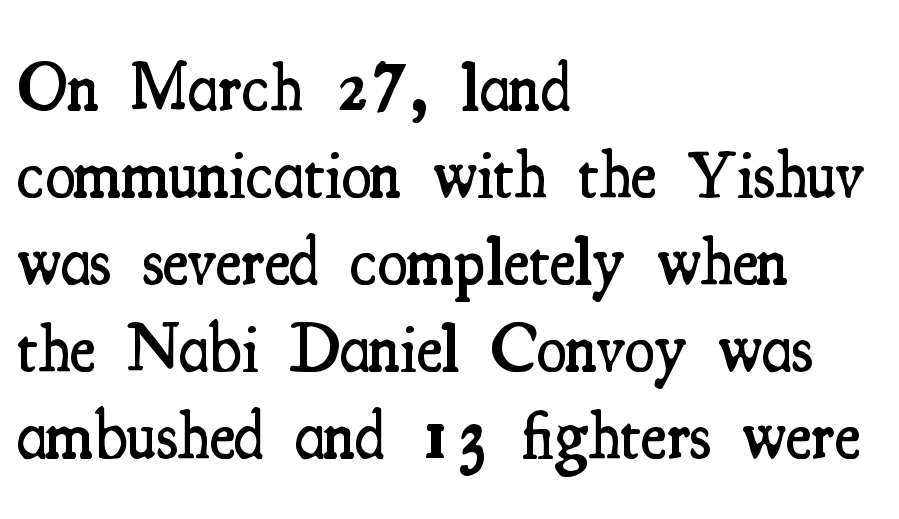
Q: Is the text bold? A: Semi-bold.
Q: Is the text italic (slanted)? A: No, it is upright.
Q: Is the typeface a serif or a sans-serif typeface? A: Serif.
Q: Is the text underlined? A: No.
Q: How is the paragraph aligned? A: Left-aligned.
Q: Is the spacing between letters normal or unusually wide? A: Normal.
Q: Is the spacing between lines tight, normal or loose? A: Normal.
Q: Width (condensed, normal, or wide)? A: Condensed.
Q: Stroke contrast? A: Medium.
Q: x-height? A: Small.
Q: Monospaced? A: No.
